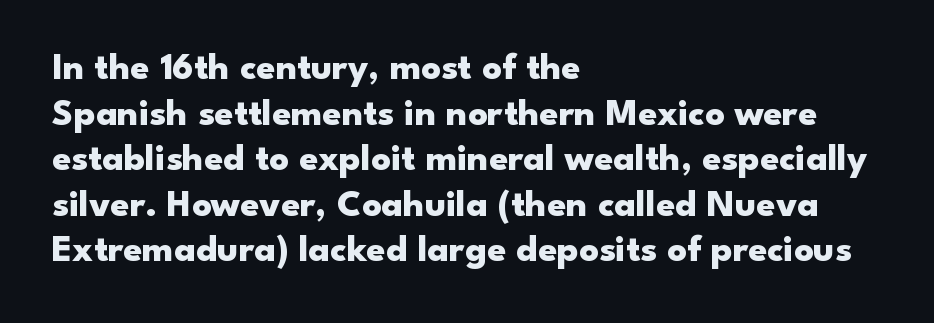
The image shows 38 px heavy, wide sans-serif type, upright; set left-aligned, line spacing 1.2x, normal letter spacing, not underlined; low stroke contrast and a small x-height.
